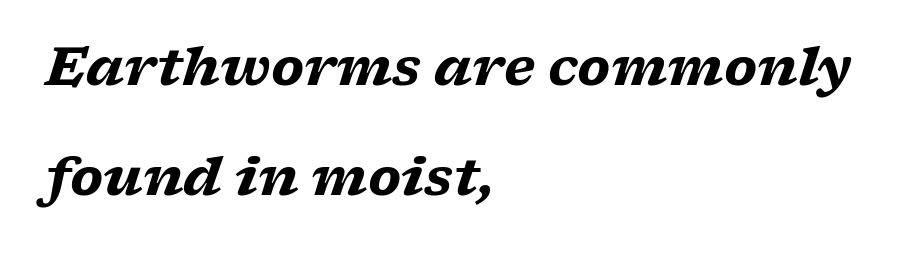
{"serif": "yes", "italic": "yes", "lean": "right", "slant_degrees": 17, "bold": "yes", "weight": "heavy", "width": "wide", "stroke_contrast": "low", "x_height": "medium", "monospaced": "no", "underline": "no", "align": "left", "line_spacing": "loose", "line_spacing_ratio": 2.12, "letter_spacing": "normal", "letter_spacing_em": 0.0, "glyph_px": 52}
